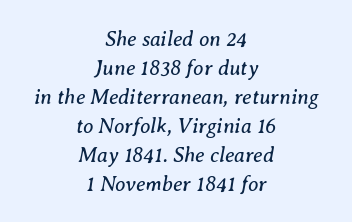
{"italic": "yes", "lean": "right", "slant_degrees": 8, "bold": "no", "underline": "no", "align": "center", "line_spacing": "normal", "line_spacing_ratio": 1.38, "letter_spacing": "normal", "letter_spacing_em": 0.0, "glyph_px": 21}
